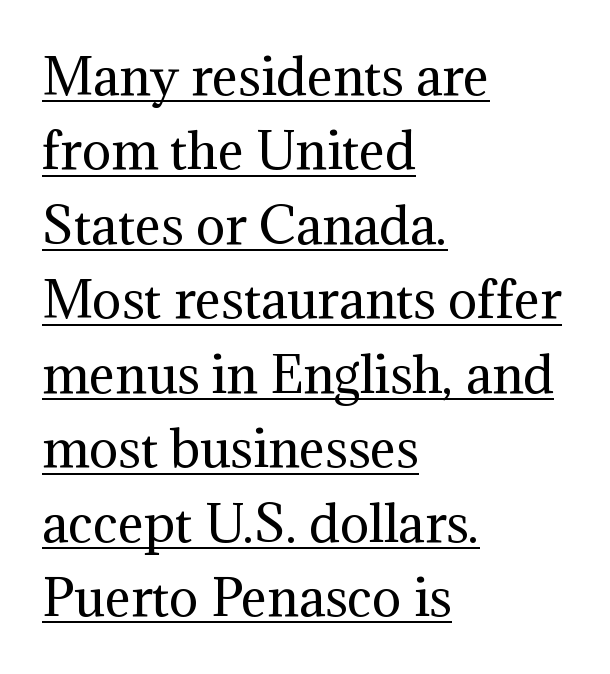
Q: Is the text bold? A: No.
Q: Is the text italic (slanted)? A: No, it is upright.
Q: Is the typeface a serif or a sans-serif typeface? A: Serif.
Q: Is the text underlined? A: Yes.
Q: How is the paragraph aligned? A: Left-aligned.
Q: Is the spacing between letters normal or unusually wide? A: Normal.
Q: Is the spacing between lines tight, normal or loose? A: Normal.
Q: Width (condensed, normal, or wide)? A: Normal.
Q: Stroke contrast? A: Medium.
Q: x-height? A: Medium.
Q: Monospaced? A: No.
